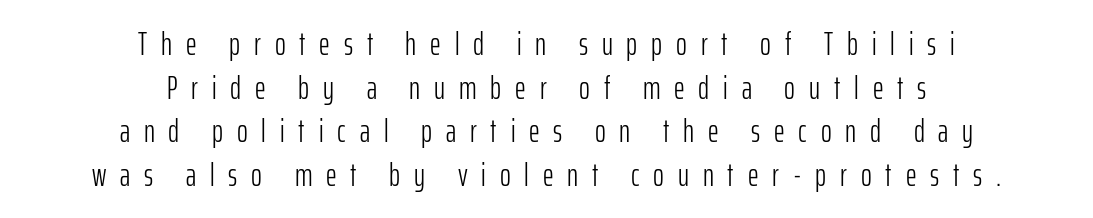
Q: Is the text bold? A: No.
Q: Is the text italic (slanted)? A: No, it is upright.
Q: Is the typeface a serif or a sans-serif typeface? A: Sans-serif.
Q: Is the text underlined? A: No.
Q: How is the paragraph aligned? A: Centered.
Q: Is the spacing between letters normal or unusually wide? A: Unusually wide.
Q: Is the spacing between lines tight, normal or loose? A: Normal.
Q: Width (condensed, normal, or wide)? A: Condensed.
Q: Stroke contrast? A: Low.
Q: x-height? A: Medium.
Q: Monospaced? A: No.
